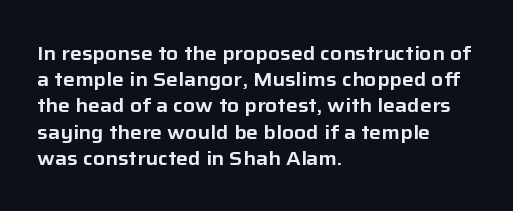
The image shows 20 px text type, upright; set left-aligned, normal line spacing (1.31x), normal letter spacing, not underlined.
